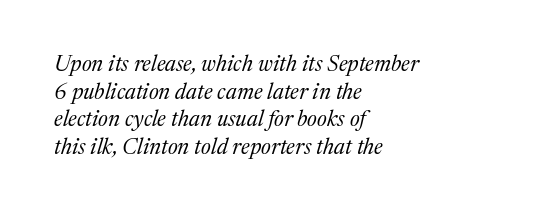
The image shows 22 px text type, italic (leaning right); set left-aligned, normal line spacing (1.26x), normal letter spacing, not underlined.
